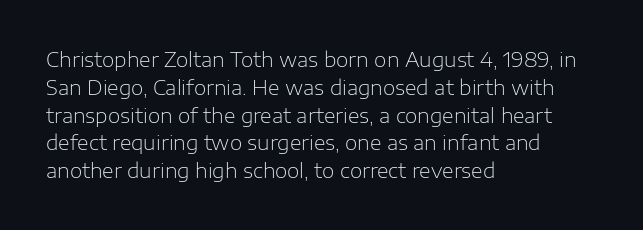
Nothing heavy about these letters — not bold at all. Compared with a centered layout, this one pins lines to the left instead. Spacing between characters is what you'd get straight out of the box. Posture: vertical. Anything drawn beneath the words? Only blank space.
